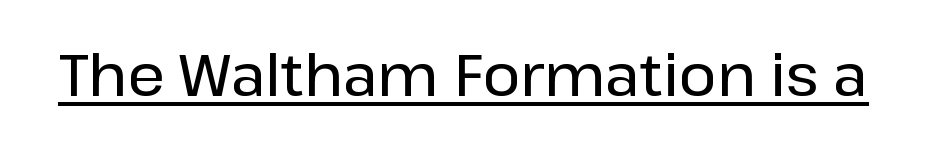
{"serif": "no", "italic": "no", "width": "normal", "stroke_contrast": "low", "x_height": "medium", "monospaced": "no", "underline": "yes", "letter_spacing": "normal", "letter_spacing_em": 0.0, "glyph_px": 58}
